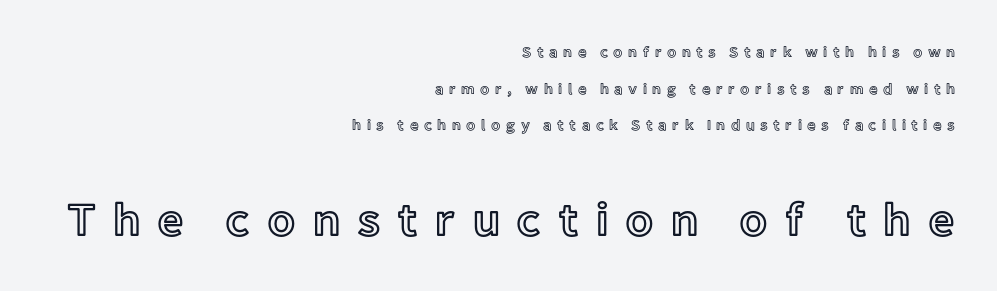
{"italic": "no", "width": "normal", "x_height": "medium", "monospaced": "no", "underline": "no", "align": "right", "line_spacing": "loose", "line_spacing_ratio": 2.45, "letter_spacing": "wide", "letter_spacing_em": 0.36, "larger_block": "second", "size_ratio": 3.07, "glyph_px": 46}
